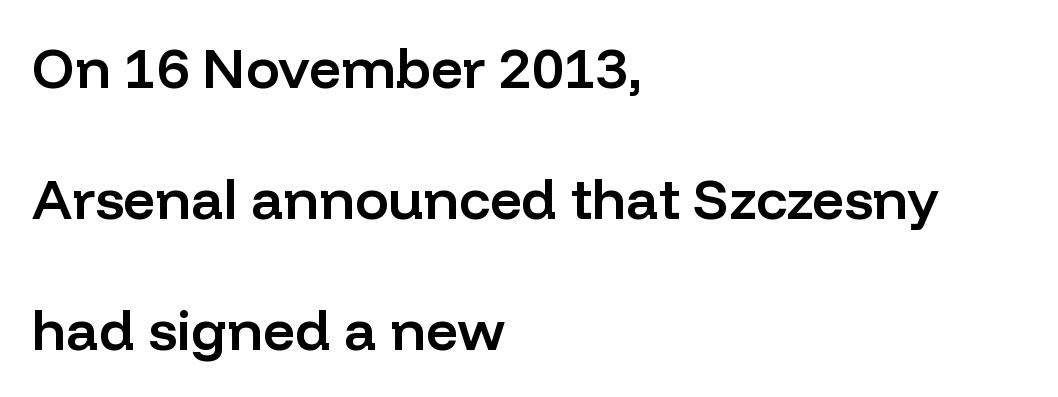
Grotesque or geometric, the face here clearly has no serifs. Check under the words: just untouched page. Notice how the passage keeps a crisp vertical edge on the left only. A great deal of white space separates one row of letters from the next. Proportional: the letters do not fall into vertical columns. Moderately thickened strokes mark this as semibold type.
